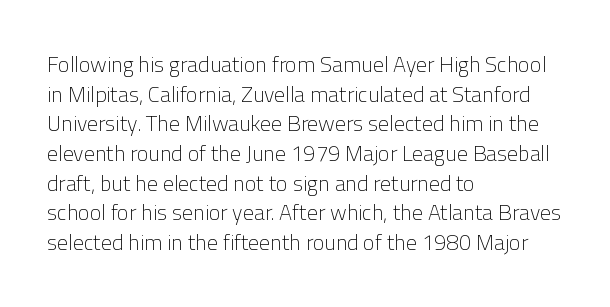
{"italic": "no", "bold": "no", "underline": "no", "align": "left", "line_spacing": "normal", "line_spacing_ratio": 1.35, "letter_spacing": "normal", "letter_spacing_em": 0.0, "glyph_px": 22}
